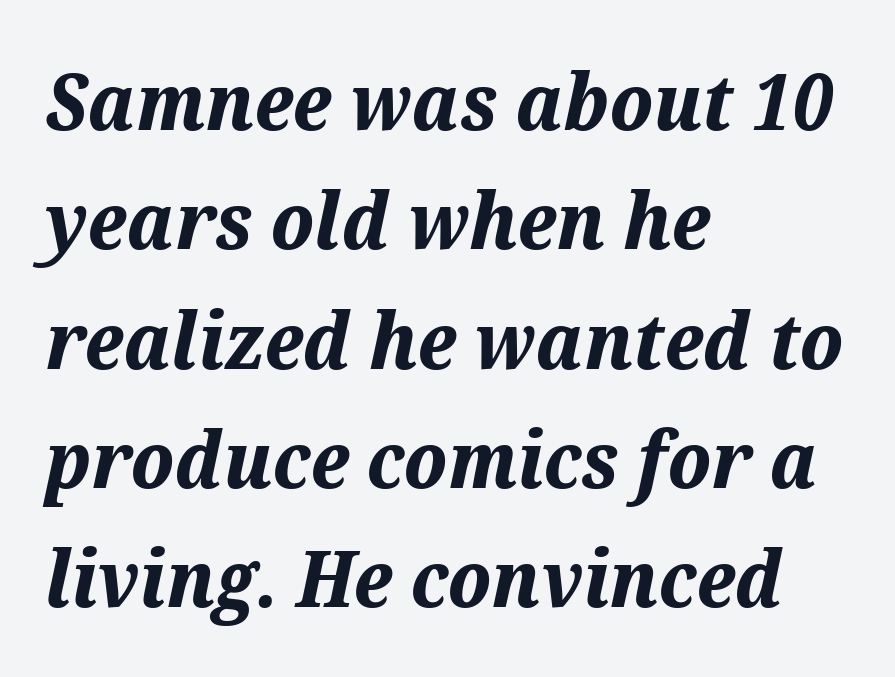
Q: Is the text bold? A: Yes.
Q: Is the text italic (slanted)? A: Yes, it leans right by about 12 degrees.
Q: Is the text underlined? A: No.
Q: How is the paragraph aligned? A: Left-aligned.
Q: Is the spacing between letters normal or unusually wide? A: Normal.
Q: Is the spacing between lines tight, normal or loose? A: Normal.
Q: Width (condensed, normal, or wide)? A: Normal.
Q: Stroke contrast? A: Medium.
Q: x-height? A: Medium.
Q: Monospaced? A: No.
